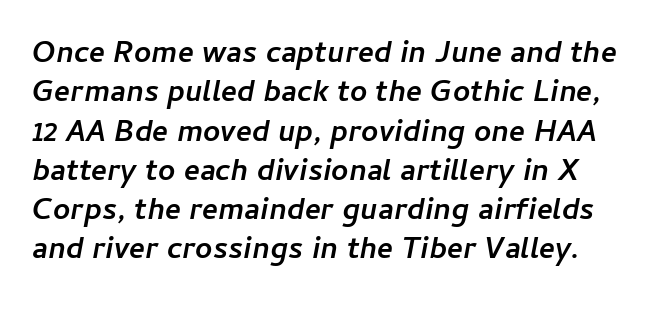
Does the lettering tilt? It does — this is italic. Looks like regular typesetting: each glyph gets only the width it needs. Heft: maximum for text — a bold. Each word holds together tightly as a unit, with standard inter-letter gaps. The foot of each line stays bare and open.
